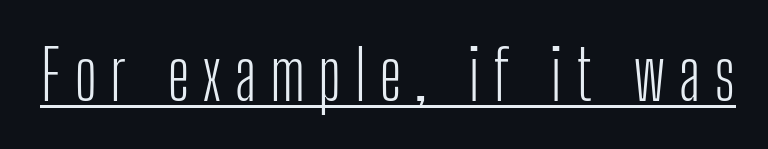
The image shows 69 px light, condensed sans-serif type, upright; set underlined; low stroke contrast and a medium x-height.
